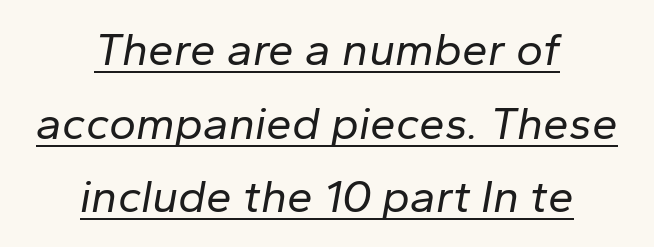
The image shows 46 px regular-weight type, italic (leaning right); set centered, normal line spacing (1.6x), normal letter spacing, underlined; low stroke contrast and a medium x-height.
